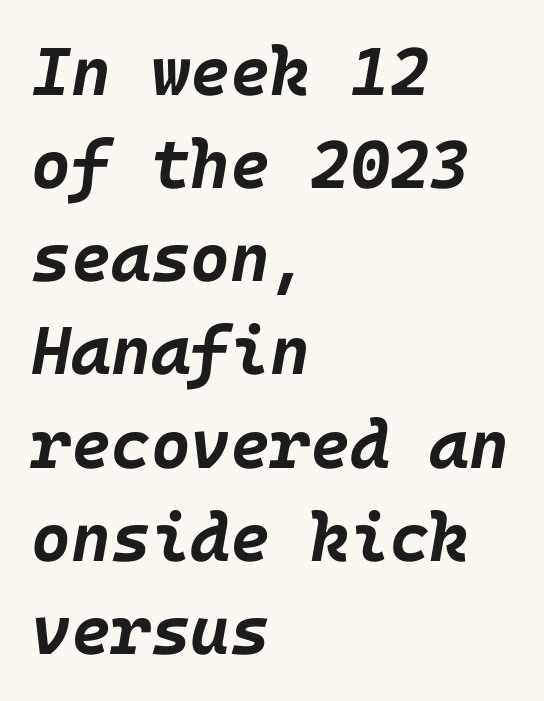
The image shows 68 px bold type, italic (leaning right); set left-aligned, normal line spacing (1.37x), normal letter spacing, not underlined; low stroke contrast and a large x-height.
